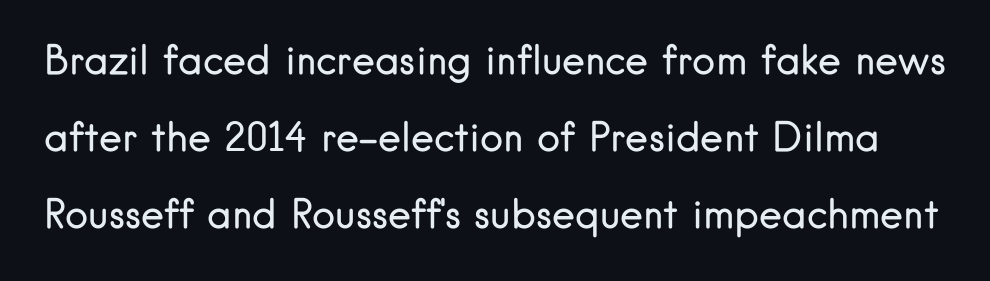
Q: Is the text bold? A: No.
Q: Is the text italic (slanted)? A: No, it is upright.
Q: Is the typeface a serif or a sans-serif typeface? A: Sans-serif.
Q: Is the text underlined? A: No.
Q: Is the spacing between letters normal or unusually wide? A: Normal.
Q: Is the spacing between lines tight, normal or loose? A: Loose.
Q: Width (condensed, normal, or wide)? A: Normal.
Q: Stroke contrast? A: Low.
Q: x-height? A: Small.
Q: Monospaced? A: No.
